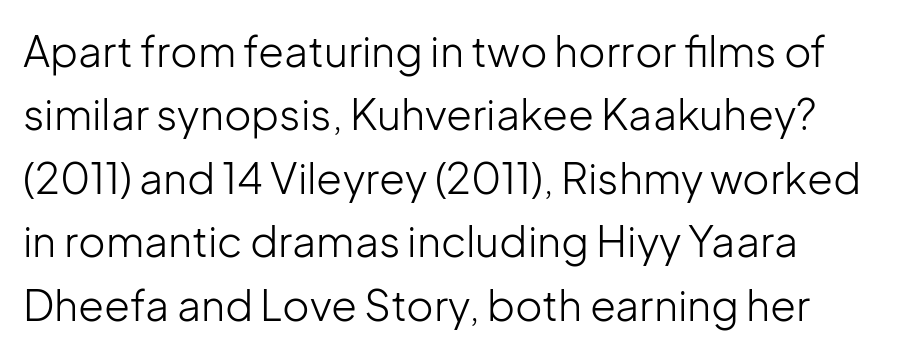
The image shows 42 px light sans-serif type, upright; set normal line spacing (1.51x), normal letter spacing, not underlined; low stroke contrast and a medium x-height.
